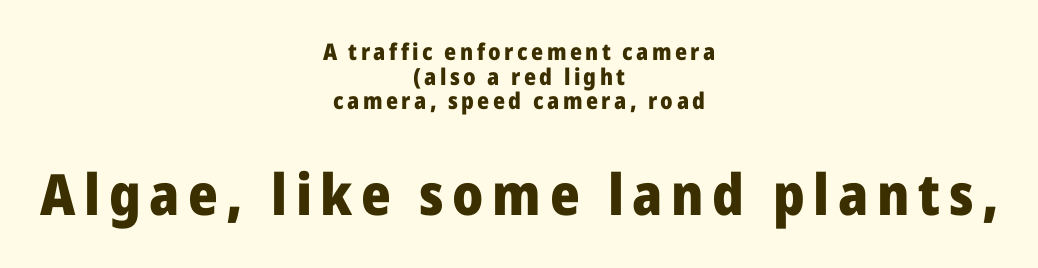
Q: Is the text bold? A: Yes.
Q: Is the text italic (slanted)? A: No, it is upright.
Q: Is the typeface a serif or a sans-serif typeface? A: Sans-serif.
Q: Is the text underlined? A: No.
Q: How is the paragraph aligned? A: Centered.
Q: Is the spacing between lines tight, normal or loose? A: Tight.
Q: Which block of text is set in a larger size, the first (top) or the second (bottom)? A: The second (bottom) one.
Q: Width (condensed, normal, or wide)? A: Normal.
Q: Stroke contrast? A: Low.
Q: x-height? A: Medium.
Q: Monospaced? A: No.
